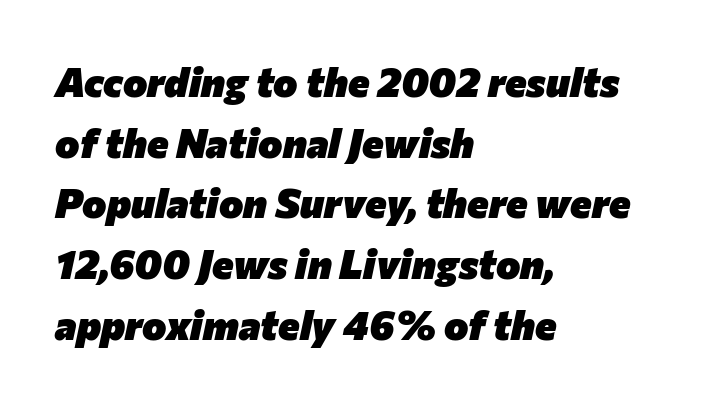
{"italic": "yes", "lean": "right", "slant_degrees": 12, "bold": "yes", "weight": "heavy", "width": "normal", "stroke_contrast": "low", "x_height": "medium", "monospaced": "no", "underline": "no", "align": "left", "line_spacing": "normal", "line_spacing_ratio": 1.48, "letter_spacing": "normal", "letter_spacing_em": 0.0, "glyph_px": 41}
